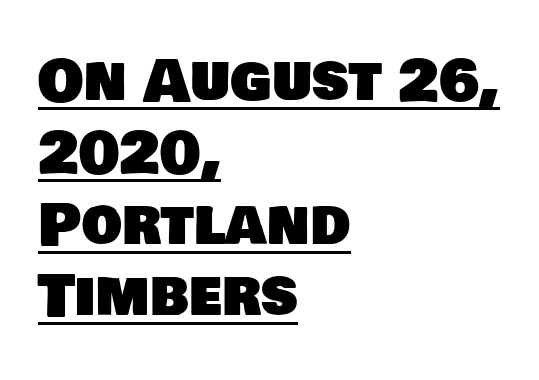
The image shows 57 px sans-serif type; set left-aligned, normal line spacing (1.26x), normal letter spacing, underlined; low stroke contrast and a large x-height.
